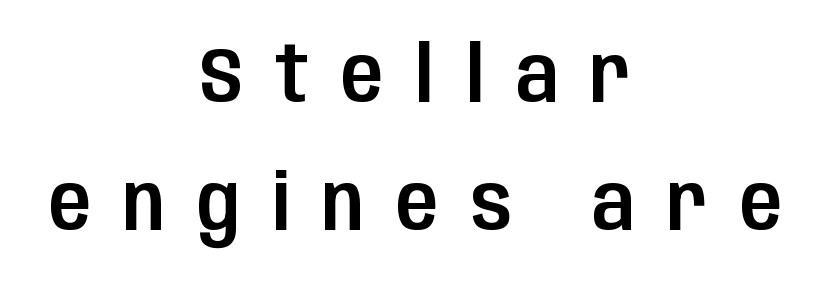
The image shows 78 px condensed sans-serif type, upright; set centered, normal line spacing (1.64x), unusually wide letter spacing (+0.41 em), not underlined; low stroke contrast and a large x-height.
